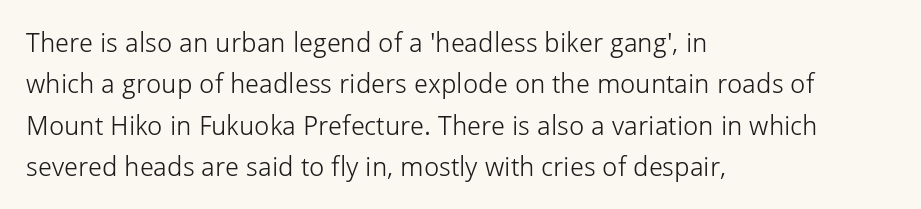
In terms of leading, this rendering sits right in the middle. The lettering stays uniformly vertical, giving the passage a roman look. Decoration check: the copy has no underline. The passage shown is not bold in any degree. How are the letters spaced? Ordinarily, with no added tracking.
